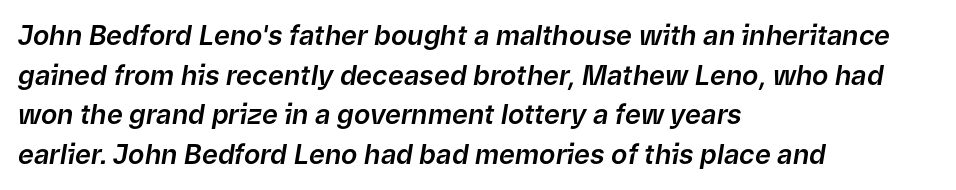
{"italic": "yes", "lean": "right", "slant_degrees": 9, "underline": "no", "align": "left", "line_spacing": "normal", "line_spacing_ratio": 1.47, "letter_spacing": "normal", "letter_spacing_em": 0.0, "glyph_px": 27}
